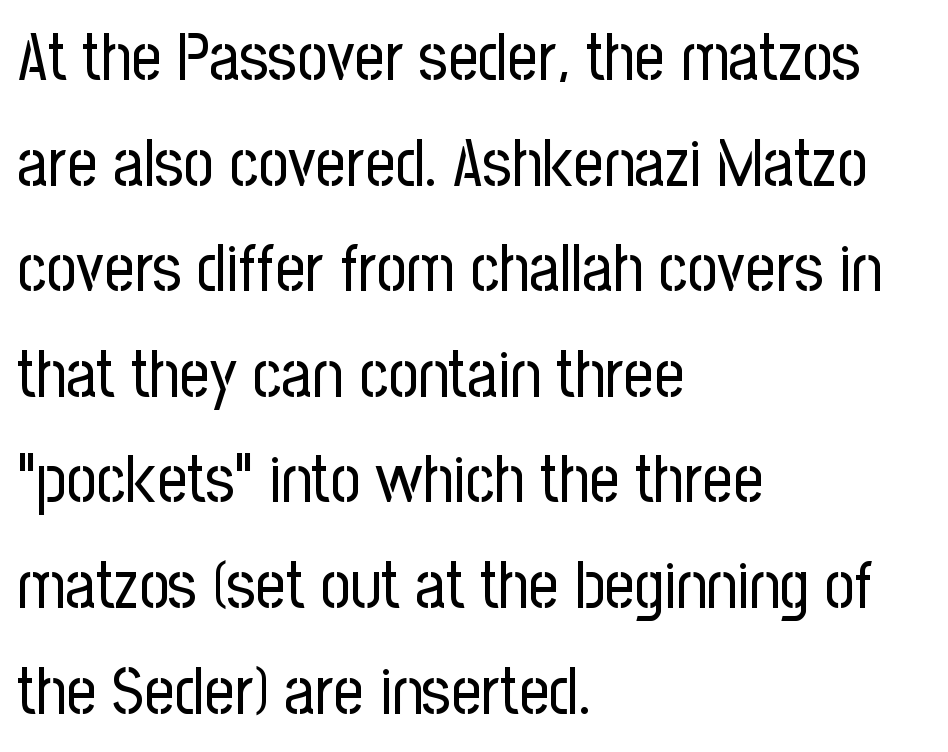
Q: Is the text bold? A: No.
Q: Is the text italic (slanted)? A: No, it is upright.
Q: Is the typeface a serif or a sans-serif typeface? A: Sans-serif.
Q: Is the text underlined? A: No.
Q: How is the paragraph aligned? A: Left-aligned.
Q: Is the spacing between letters normal or unusually wide? A: Normal.
Q: Is the spacing between lines tight, normal or loose? A: Normal.
Q: Width (condensed, normal, or wide)? A: Condensed.
Q: Stroke contrast? A: Low.
Q: x-height? A: Medium.
Q: Monospaced? A: No.
